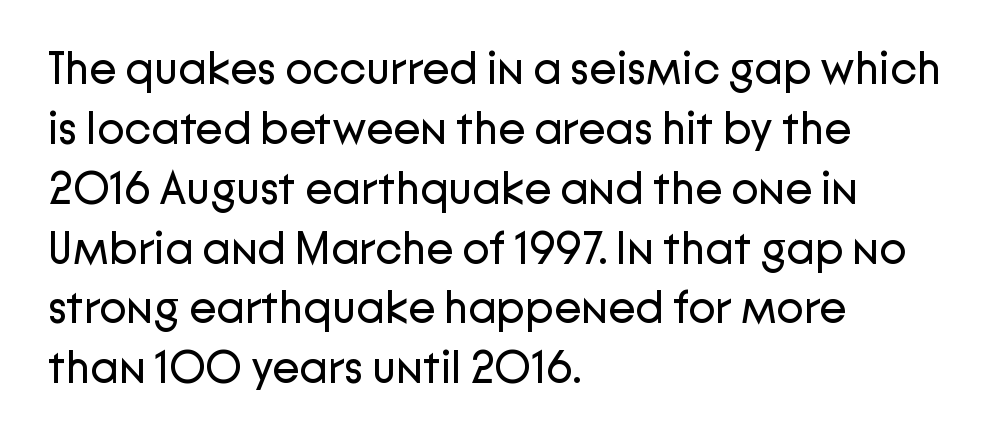
The image shows 45 px regular-weight sans-serif type, upright; set left-aligned, normal line spacing (1.33x), normal letter spacing, not underlined; low stroke contrast and a medium x-height.
